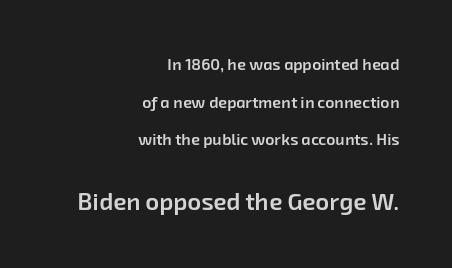
{"bold": "semi", "underline": "no", "align": "right", "line_spacing": "loose", "line_spacing_ratio": 2.35, "letter_spacing": "normal", "letter_spacing_em": 0.0, "larger_block": "second", "size_ratio": 1.5, "glyph_px": 24}
